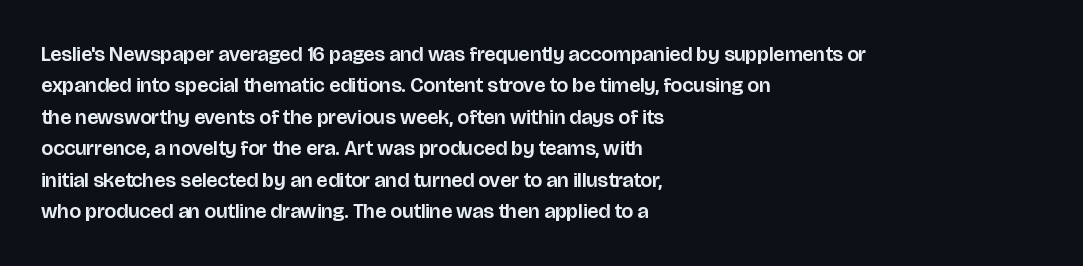
The image shows 21 px text type, upright; set left-aligned, normal line spacing (1.5x), normal letter spacing, not underlined.
